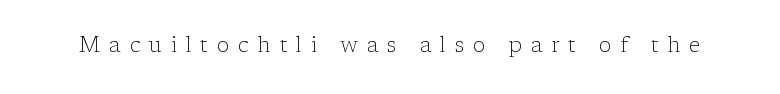
The image shows 21 px text type, upright; set unusually wide letter spacing (+0.42 em), not underlined.
